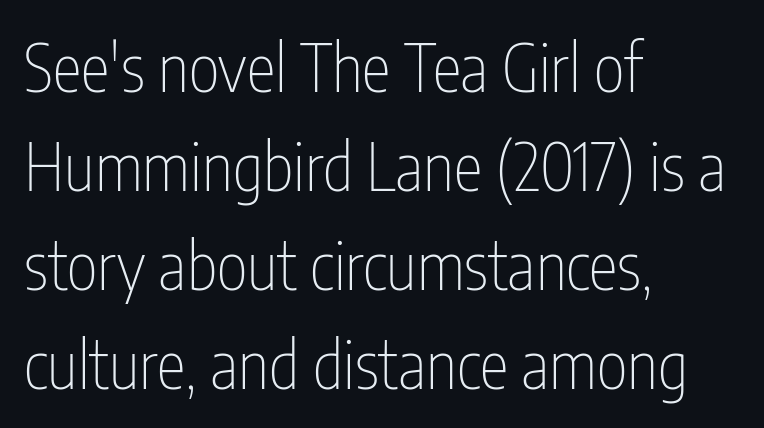
Q: Is the text bold? A: No.
Q: Is the text italic (slanted)? A: No, it is upright.
Q: Is the typeface a serif or a sans-serif typeface? A: Sans-serif.
Q: Is the text underlined? A: No.
Q: How is the paragraph aligned? A: Left-aligned.
Q: Is the spacing between letters normal or unusually wide? A: Normal.
Q: Is the spacing between lines tight, normal or loose? A: Normal.
Q: Width (condensed, normal, or wide)? A: Condensed.
Q: Stroke contrast? A: Low.
Q: x-height? A: Medium.
Q: Monospaced? A: No.
